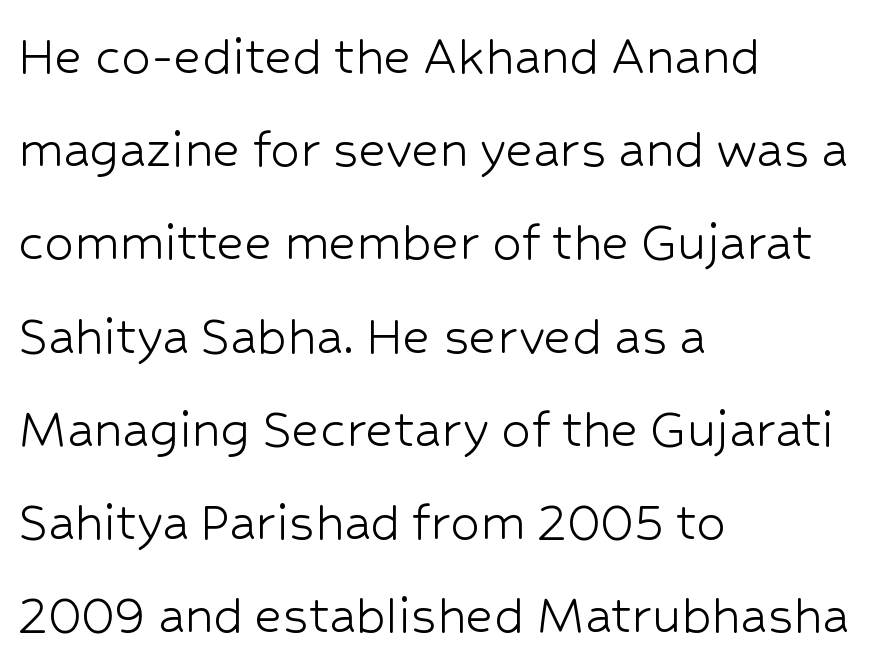
The image shows 59 px light sans-serif type, upright; set left-aligned, normal line spacing (1.58x), normal letter spacing, not underlined; low stroke contrast and a medium x-height.
